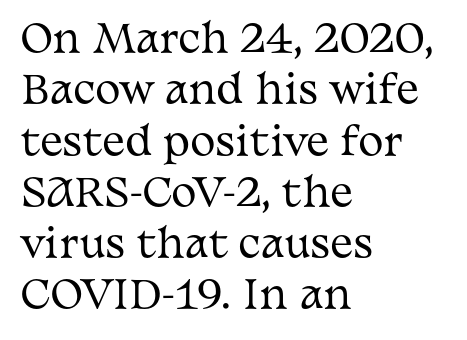
Each row of text sits above clean, open space. Observe the serifs anchoring each vertical stroke in this sample. The strokes are not fattened; the text isn't bold. This block has exactly the height ordinary leading produces. Varying glyph widths throughout — classic text-font behaviour. Horizontally, the lines are justified to the leading edge only.
